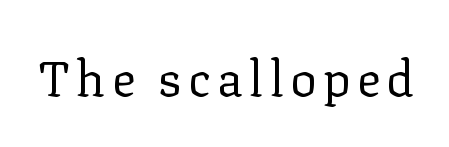
Heft: none added — not bold. This sample has the flowing, uneven cadence of proportional lettering. Type style note: has serifs. Every character sits straight up, as roman type does.
